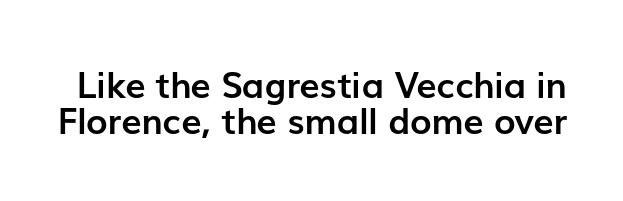
{"serif": "no", "italic": "no", "bold": "yes", "weight": "semibold", "width": "normal", "stroke_contrast": "low", "x_height": "medium", "monospaced": "no", "underline": "no", "line_spacing": "tight", "line_spacing_ratio": 1.01, "letter_spacing": "normal", "letter_spacing_em": 0.0, "glyph_px": 36}
